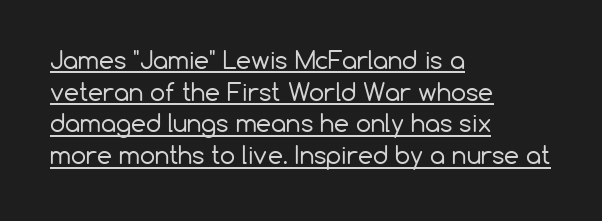
The image shows 24 px text type, upright; set left-aligned, normal line spacing (1.32x), normal letter spacing, underlined.
